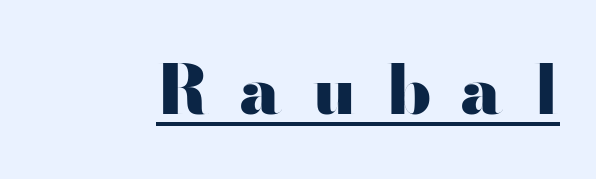
{"italic": "no", "bold": "yes", "weight": "heavy", "width": "wide", "stroke_contrast": "high", "x_height": "small", "monospaced": "no", "underline": "yes", "letter_spacing": "wide", "letter_spacing_em": 0.43, "glyph_px": 68}
